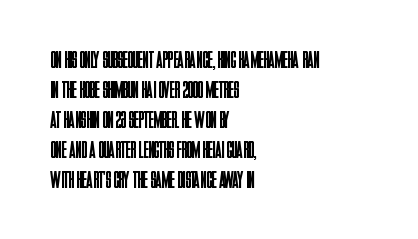
Q: Is the text bold? A: No.
Q: Is the text italic (slanted)? A: No, it is upright.
Q: Is the text underlined? A: No.
Q: How is the paragraph aligned? A: Left-aligned.
Q: Is the spacing between letters normal or unusually wide? A: Normal.
Q: Is the spacing between lines tight, normal or loose? A: Normal.
